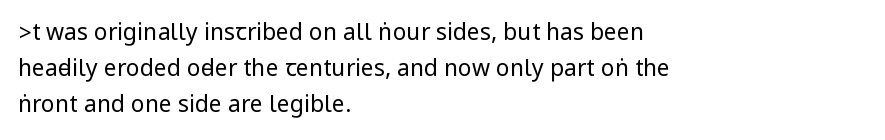
The image shows 23 px text type, upright; set left-aligned, normal line spacing (1.56x), normal letter spacing, not underlined.
